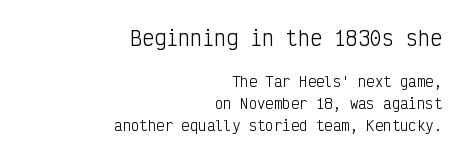
This sample keeps an unexceptional amount of space between lines. The earlier block is typeset at a bigger size than the later block. Short and long lines alike share a common ending point at right. The lettering stays uniformly vertical, giving the passage a roman look. Glance below the letters and you will spot only blank space.
